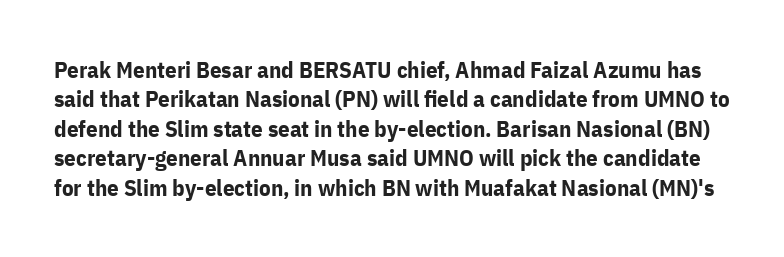
{"italic": "no", "bold": "yes", "underline": "no", "line_spacing": "normal", "line_spacing_ratio": 1.28, "letter_spacing": "normal", "letter_spacing_em": 0.0, "glyph_px": 23}
